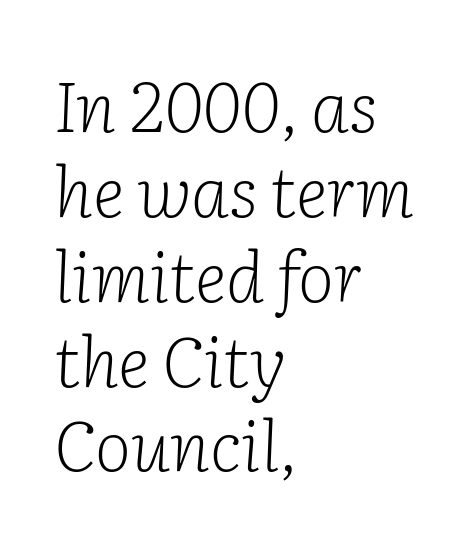
The image shows 69 px light serif type, italic (leaning right); set left-aligned, line spacing 1.23x, normal letter spacing, not underlined; low stroke contrast and a medium x-height.
